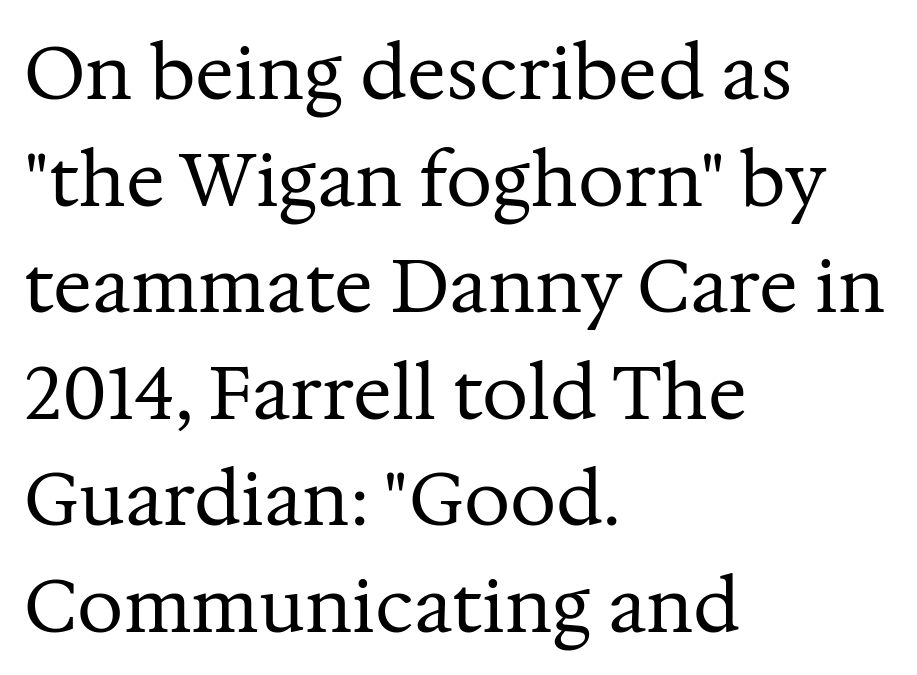
This sample has the flowing, uneven cadence of proportional lettering. A typesetter would mark this as roman, not italic. How would I describe the line gaps? Plain and ordinary. Every row of glyphs begins at an identical x-position on the left. Is this a sans? No — the strokes have serifs. Underline: absent.
